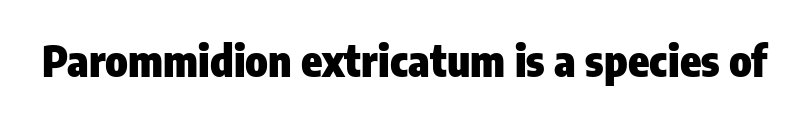
{"serif": "no", "italic": "no", "bold": "yes", "weight": "heavy", "width": "condensed", "stroke_contrast": "low", "x_height": "medium", "monospaced": "no", "underline": "no", "letter_spacing": "normal", "letter_spacing_em": 0.0, "glyph_px": 43}
